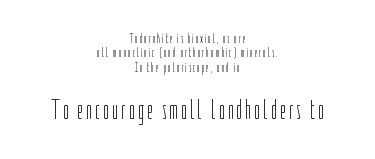
Leading is clearly below the norm, producing a dense column. Stroke thickness stays within the range of a standard reading face or lighter. The specimen omits any rule beneath the text block's lines. Notice how the stems are strictly vertical — no italics here.
